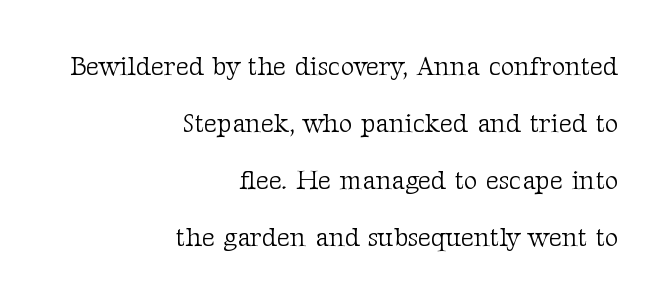
This rendering leaves character spacing at its baseline value. No extra ink here — the face is not bold. Reading down the column, the eye jumps a long way to each next line. Horizontal alignment here is rightward, an uncommon choice for prose.
